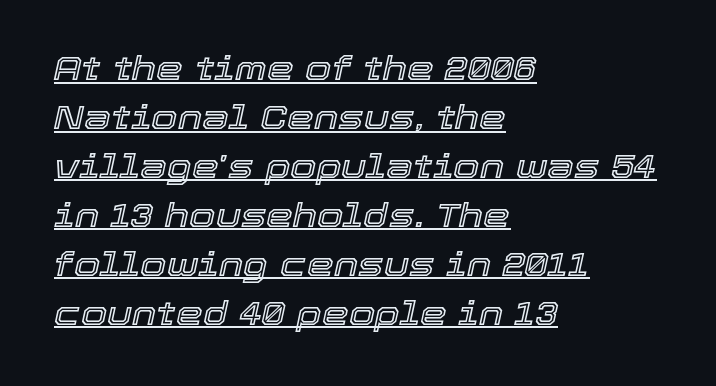
The image shows 34 px text type, italic (leaning right); set left-aligned, normal line spacing (1.44x), normal letter spacing, underlined; a medium x-height.
